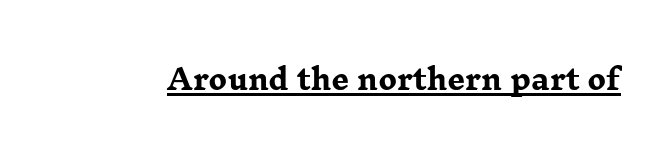
The image shows 28 px heavy, wide serif type, upright; set normal letter spacing, underlined; low stroke contrast and a medium x-height.
